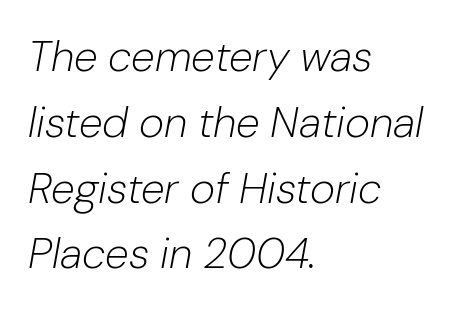
{"italic": "yes", "lean": "right", "slant_degrees": 10, "bold": "no", "weight": "light", "width": "normal", "stroke_contrast": "low", "x_height": "medium", "monospaced": "no", "underline": "no", "align": "left", "line_spacing": "normal", "line_spacing_ratio": 1.53, "letter_spacing": "normal", "letter_spacing_em": 0.0, "glyph_px": 43}
